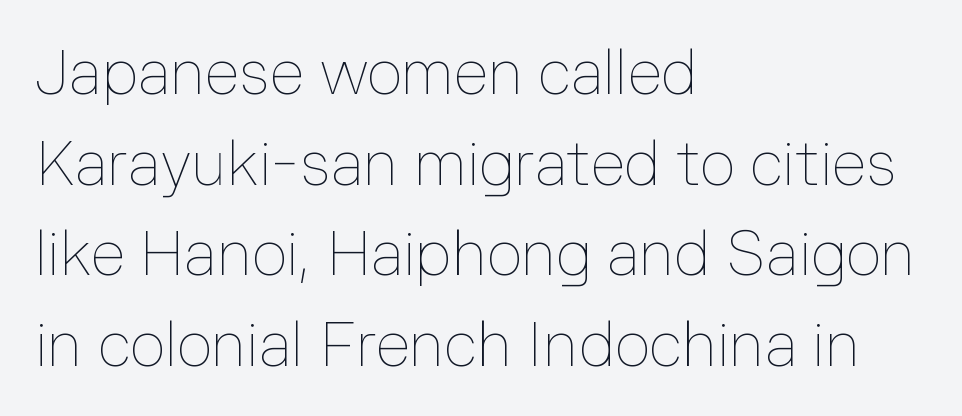
Q: Is the text bold? A: No.
Q: Is the text italic (slanted)? A: No, it is upright.
Q: Is the text underlined? A: No.
Q: How is the paragraph aligned? A: Left-aligned.
Q: Is the spacing between letters normal or unusually wide? A: Normal.
Q: Is the spacing between lines tight, normal or loose? A: Normal.
Q: Width (condensed, normal, or wide)? A: Normal.
Q: Stroke contrast? A: Low.
Q: x-height? A: Medium.
Q: Monospaced? A: No.
